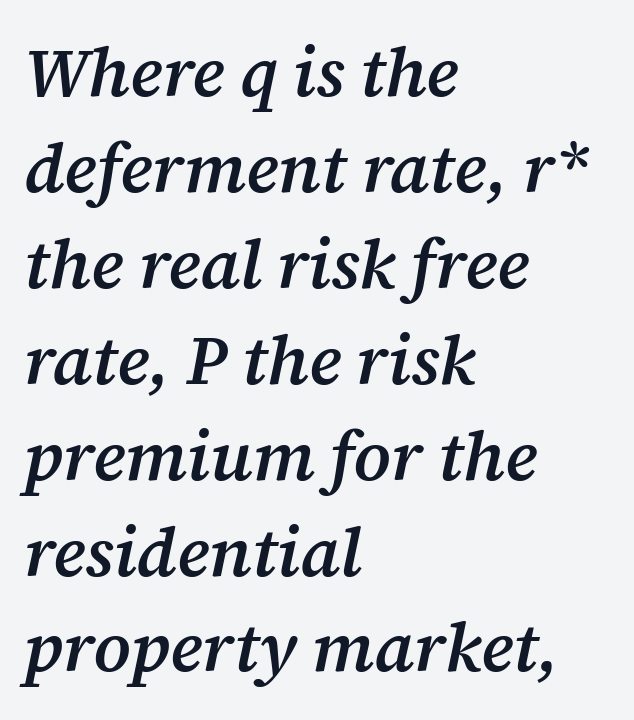
The image shows 69 px semibold serif type, italic (leaning right); set left-aligned, normal line spacing (1.39x), normal letter spacing, not underlined; medium stroke contrast and a medium x-height.
